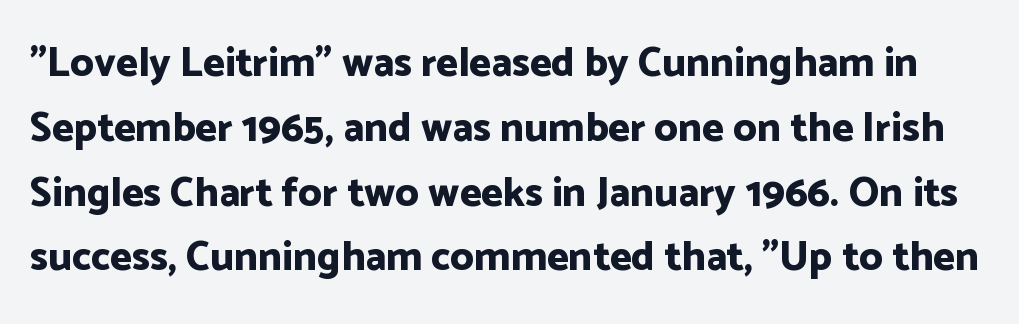
Q: Is the text bold? A: Yes.
Q: Is the text italic (slanted)? A: No, it is upright.
Q: Is the typeface a serif or a sans-serif typeface? A: Sans-serif.
Q: Is the text underlined? A: No.
Q: Is the spacing between letters normal or unusually wide? A: Normal.
Q: Is the spacing between lines tight, normal or loose? A: Normal.
Q: Width (condensed, normal, or wide)? A: Normal.
Q: Stroke contrast? A: Low.
Q: x-height? A: Medium.
Q: Monospaced? A: No.
